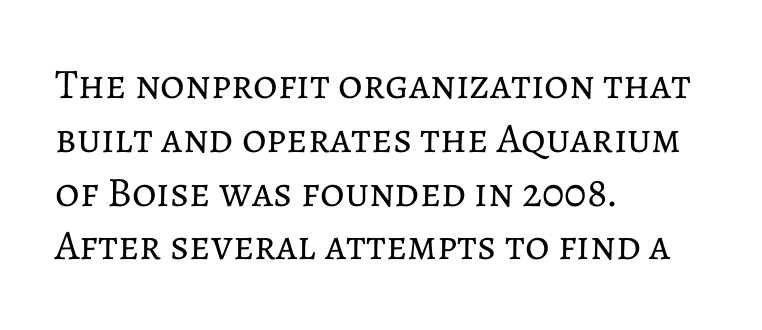
The image shows 42 px regular-weight type, upright; set left-aligned, normal line spacing (1.28x), normal letter spacing, not underlined; low stroke contrast and a medium x-height.
